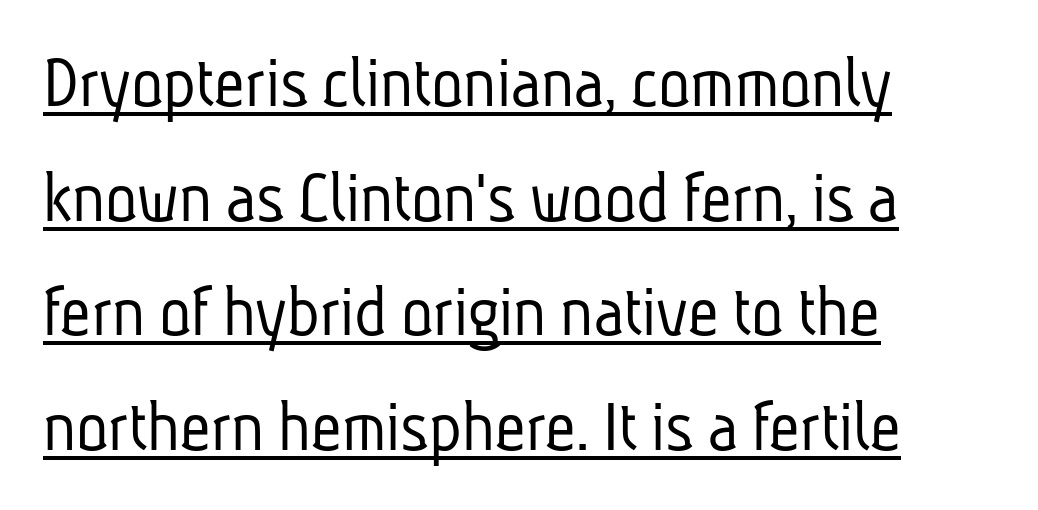
Q: Is the text bold? A: No.
Q: Is the typeface a serif or a sans-serif typeface? A: Sans-serif.
Q: Is the text underlined? A: Yes.
Q: How is the paragraph aligned? A: Left-aligned.
Q: Is the spacing between letters normal or unusually wide? A: Normal.
Q: Is the spacing between lines tight, normal or loose? A: Normal.
Q: Width (condensed, normal, or wide)? A: Condensed.
Q: Stroke contrast? A: Low.
Q: x-height? A: Medium.
Q: Monospaced? A: No.
